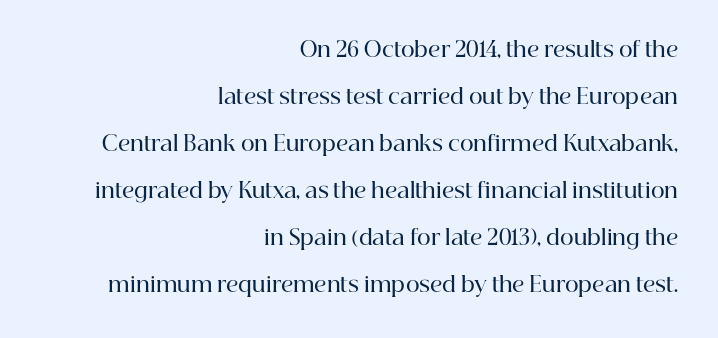
The rendering uses a large line-height, opening up the rows. Casual observation: everything's shoved over to the right. These lines were composed using upright roman letters. The passage shown is semibold, sitting just below true bold. Nobody touched the tracking dial on this one.
